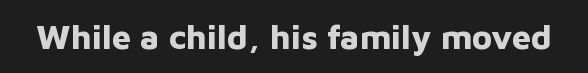
{"serif": "no", "italic": "no", "bold": "yes", "weight": "bold", "width": "normal", "stroke_contrast": "low", "x_height": "medium", "monospaced": "no", "underline": "no", "letter_spacing": "normal", "letter_spacing_em": 0.0, "glyph_px": 34}
